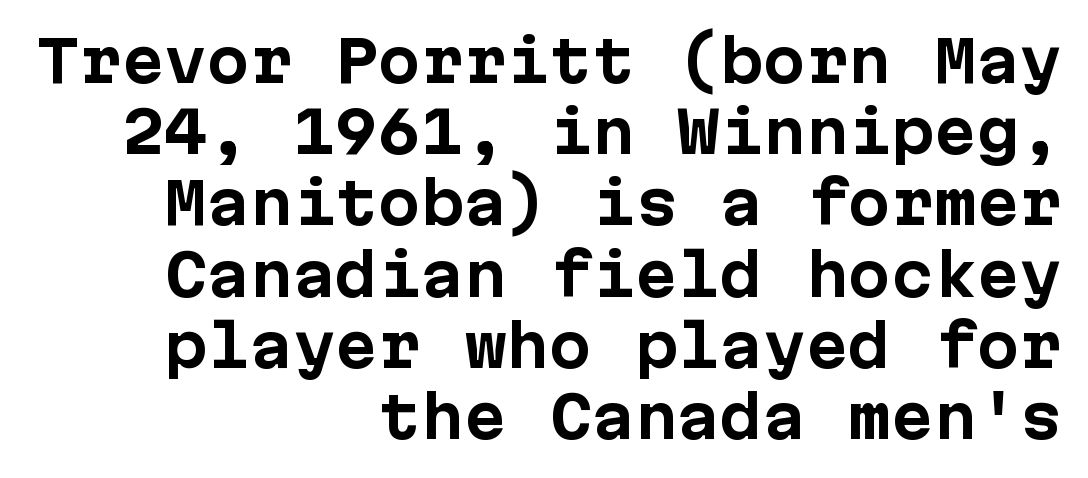
Q: Is the text bold? A: Yes.
Q: Is the text italic (slanted)? A: No, it is upright.
Q: Is the typeface a serif or a sans-serif typeface? A: Sans-serif.
Q: Is the text underlined? A: No.
Q: How is the paragraph aligned? A: Right-aligned.
Q: Is the spacing between letters normal or unusually wide? A: Normal.
Q: Is the spacing between lines tight, normal or loose? A: Normal.
Q: Width (condensed, normal, or wide)? A: Normal.
Q: Stroke contrast? A: Low.
Q: x-height? A: Medium.
Q: Monospaced? A: Yes.
